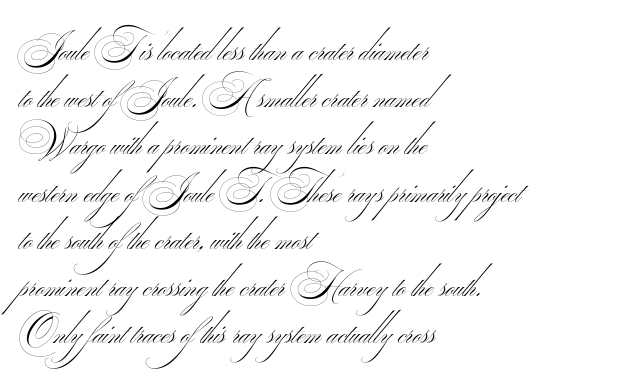
Q: Is the text bold? A: No.
Q: Is the typeface a serif or a sans-serif typeface? A: Sans-serif.
Q: Is the text underlined? A: No.
Q: How is the paragraph aligned? A: Left-aligned.
Q: Is the spacing between letters normal or unusually wide? A: Normal.
Q: Is the spacing between lines tight, normal or loose? A: Normal.
Q: Width (condensed, normal, or wide)? A: Wide.
Q: Stroke contrast? A: Medium.
Q: Monospaced? A: No.
